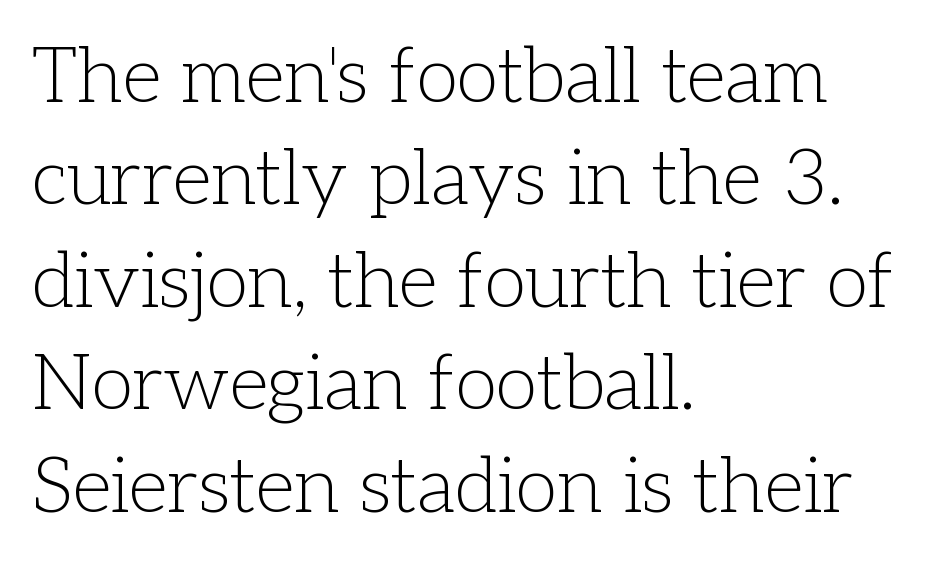
The image shows 77 px light serif type, upright; set left-aligned, normal line spacing (1.33x), normal letter spacing, not underlined; low stroke contrast and a medium x-height.
